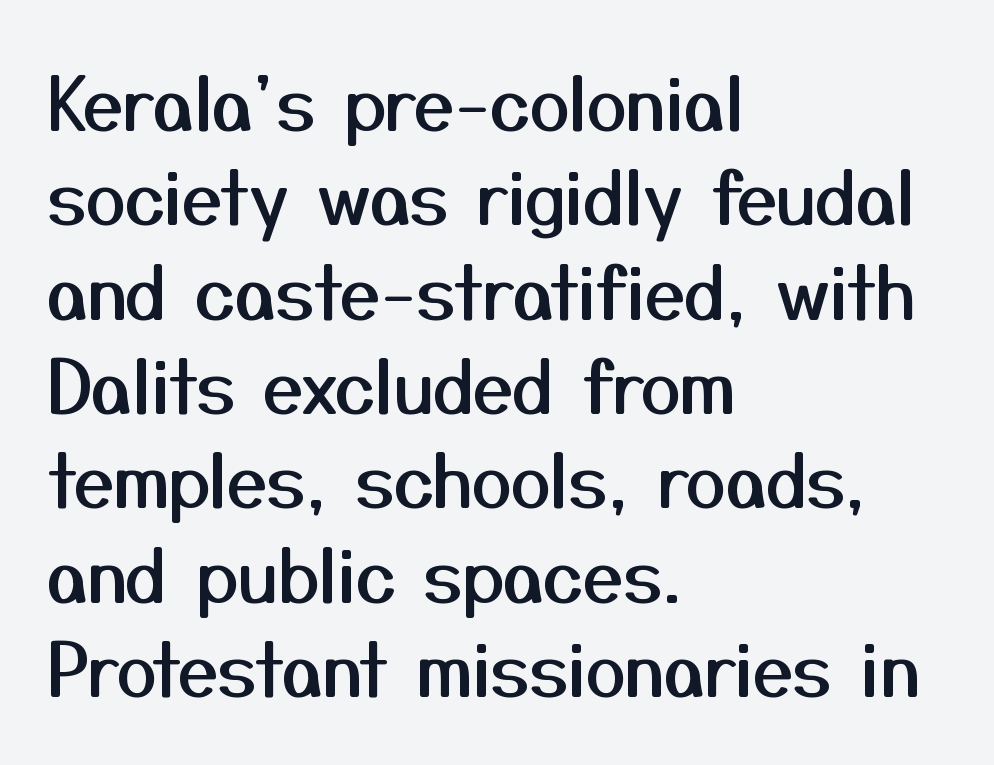
The image shows 72 px sans-serif type, upright; set left-aligned, normal line spacing (1.31x), normal letter spacing, not underlined; medium stroke contrast and a medium x-height.
